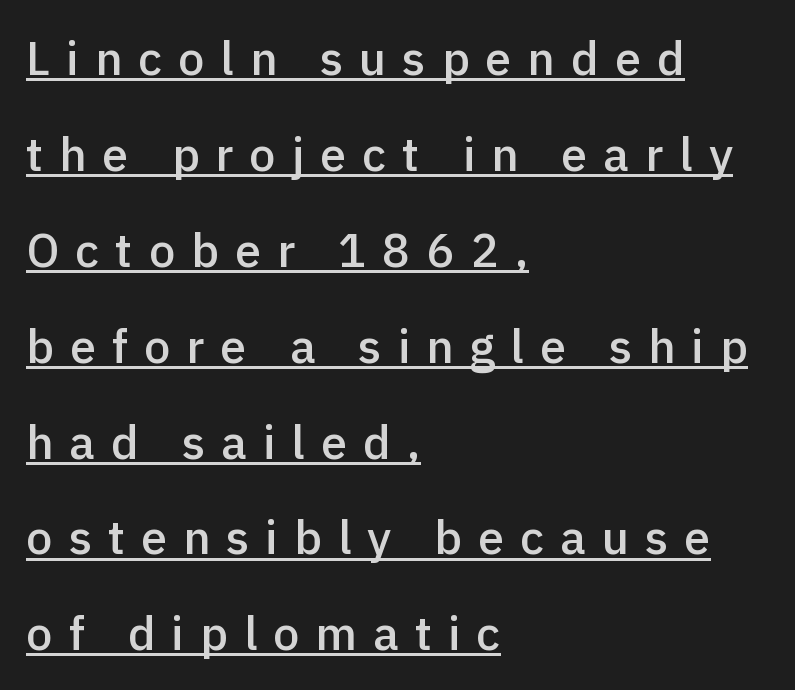
{"serif": "no", "italic": "no", "bold": "semi", "weight": "semibold", "width": "normal", "x_height": "medium", "monospaced": "no", "underline": "yes", "align": "left", "line_spacing": "loose", "line_spacing_ratio": 2.04, "letter_spacing": "wide", "letter_spacing_em": 0.34, "glyph_px": 47}
